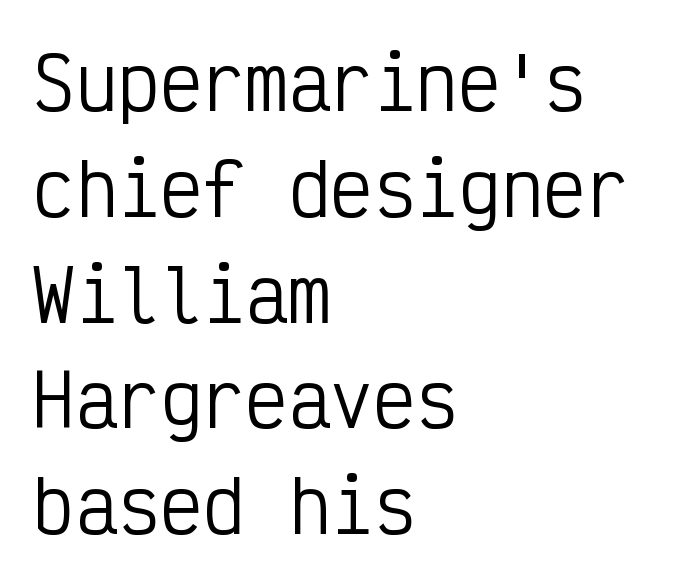
Q: Is the text bold? A: No.
Q: Is the text italic (slanted)? A: No, it is upright.
Q: Is the typeface a serif or a sans-serif typeface? A: Sans-serif.
Q: Is the text underlined? A: No.
Q: How is the paragraph aligned? A: Left-aligned.
Q: Is the spacing between letters normal or unusually wide? A: Normal.
Q: Is the spacing between lines tight, normal or loose? A: Normal.
Q: Width (condensed, normal, or wide)? A: Condensed.
Q: Stroke contrast? A: Low.
Q: x-height? A: Medium.
Q: Monospaced? A: Yes.
